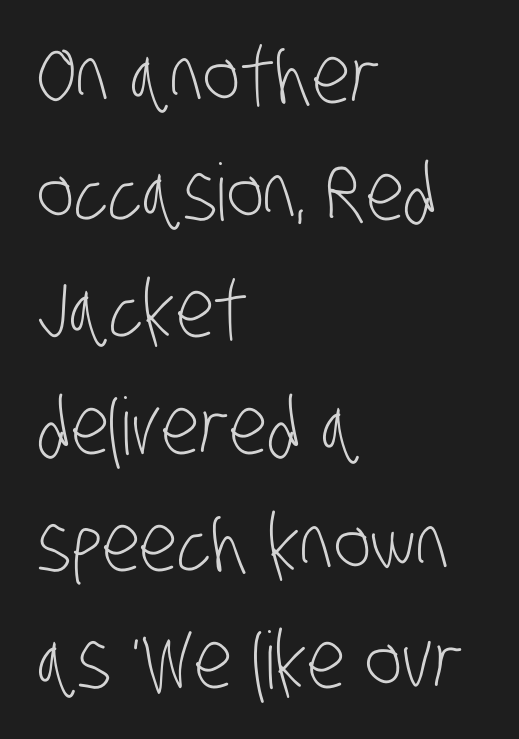
Q: Is the text bold? A: No.
Q: Is the typeface a serif or a sans-serif typeface? A: Sans-serif.
Q: Is the text underlined? A: No.
Q: How is the paragraph aligned? A: Left-aligned.
Q: Is the spacing between letters normal or unusually wide? A: Normal.
Q: Is the spacing between lines tight, normal or loose? A: Normal.
Q: Width (condensed, normal, or wide)? A: Condensed.
Q: Stroke contrast? A: Low.
Q: x-height? A: Large.
Q: Monospaced? A: No.
